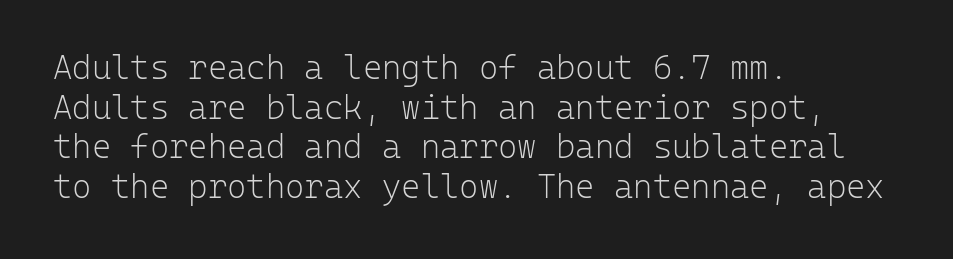
The image shows 33 px light sans-serif type, upright, monospaced; set left-aligned, line spacing 1.2x, normal letter spacing, not underlined; low stroke contrast and a medium x-height.
